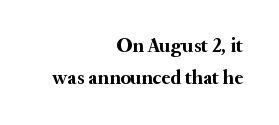
Q: Is the text bold? A: Yes.
Q: Is the text italic (slanted)? A: No, it is upright.
Q: Is the text underlined? A: No.
Q: How is the paragraph aligned? A: Right-aligned.
Q: Is the spacing between letters normal or unusually wide? A: Normal.
Q: Is the spacing between lines tight, normal or loose? A: Normal.
